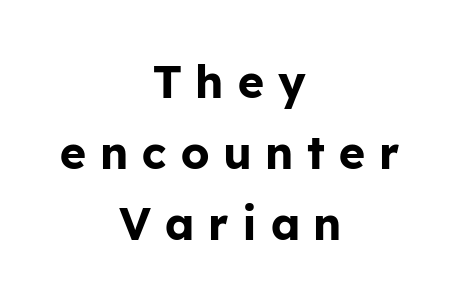
Heavy, bold letterforms. Posture: upright roman. Neither beginnings nor endings align; midpoints do. Notice how descenders clear the ascenders below comfortably — that's standard leading. No word sits above an underline. Note: no serifs on the glyphs.
